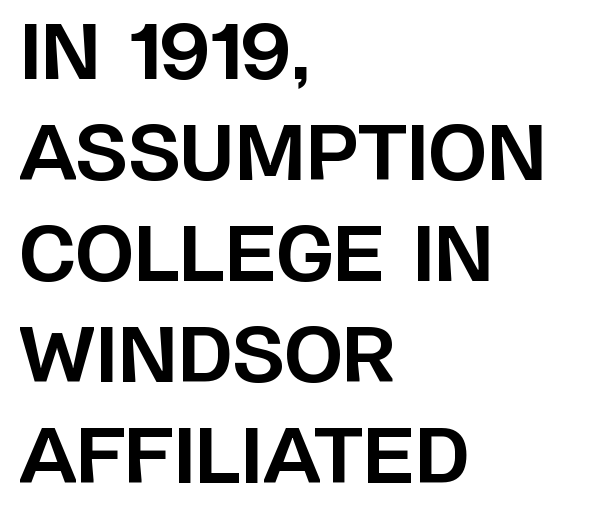
The glyphs have the mass of a bold cut. Varying glyph widths throughout — classic text-font behaviour. The font family rendered here belongs to the sans-serif group. Characters follow at the spacing the type designer built in.
